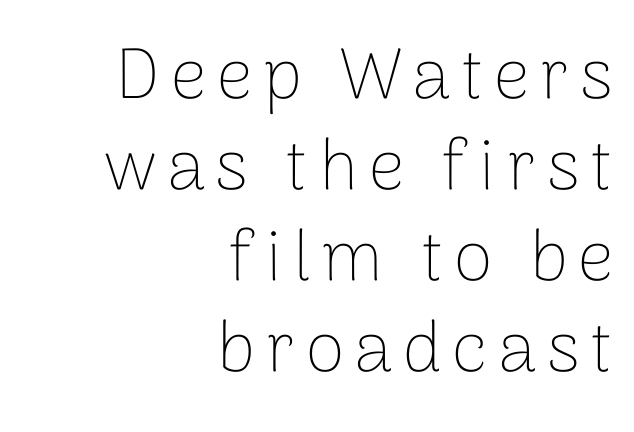
Q: Is the text bold? A: No.
Q: Is the text italic (slanted)? A: No, it is upright.
Q: Is the typeface a serif or a sans-serif typeface? A: Sans-serif.
Q: Is the text underlined? A: No.
Q: How is the paragraph aligned? A: Right-aligned.
Q: Is the spacing between lines tight, normal or loose? A: Normal.
Q: Width (condensed, normal, or wide)? A: Normal.
Q: Stroke contrast? A: Low.
Q: x-height? A: Medium.
Q: Monospaced? A: No.
